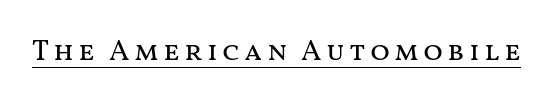
Do the characters align in a grid? No, the font is proportional. Weight: in the light-to-regular range. A continuous stroke trails under the words, as in a hyperlink. Italic: no, the glyphs are upright roman.
